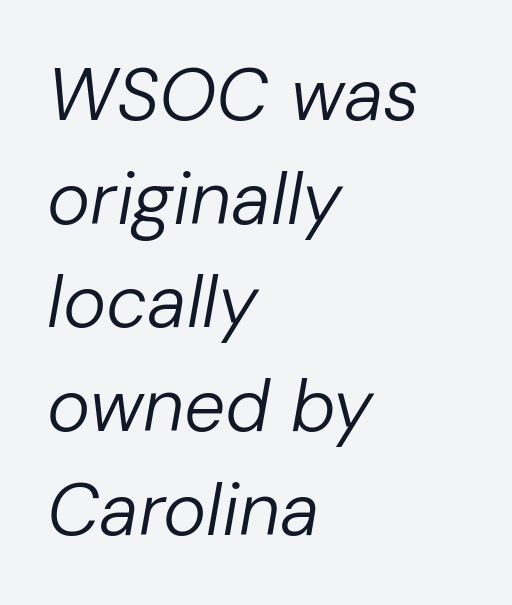
Q: Is the text bold? A: No.
Q: Is the text italic (slanted)? A: Yes, it leans right by about 10 degrees.
Q: Is the text underlined? A: No.
Q: How is the paragraph aligned? A: Left-aligned.
Q: Is the spacing between letters normal or unusually wide? A: Normal.
Q: Is the spacing between lines tight, normal or loose? A: Normal.
Q: Width (condensed, normal, or wide)? A: Normal.
Q: Stroke contrast? A: Low.
Q: x-height? A: Medium.
Q: Monospaced? A: No.
